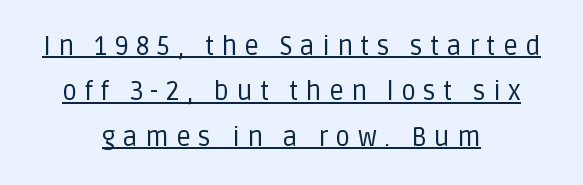
The image shows 26 px text type, upright; set centered, line spacing 1.75x, unusually wide letter spacing (+0.28 em), underlined.
